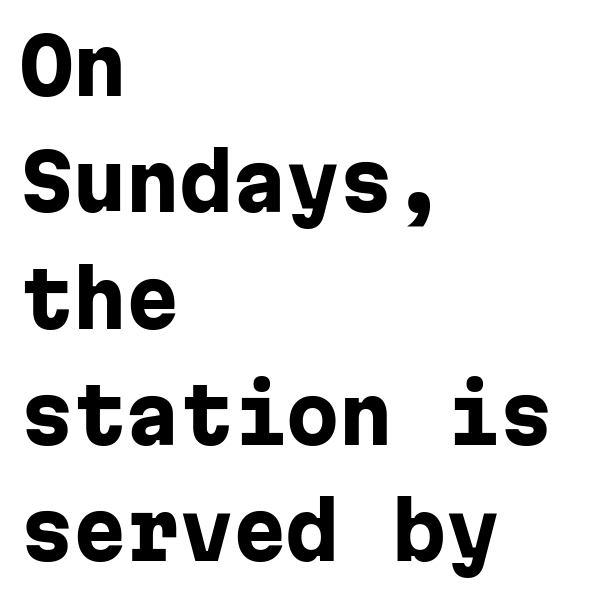
The image shows 76 px heavy sans-serif type, upright, monospaced; set left-aligned, normal line spacing (1.53x), normal letter spacing, not underlined; low stroke contrast and a medium x-height.
